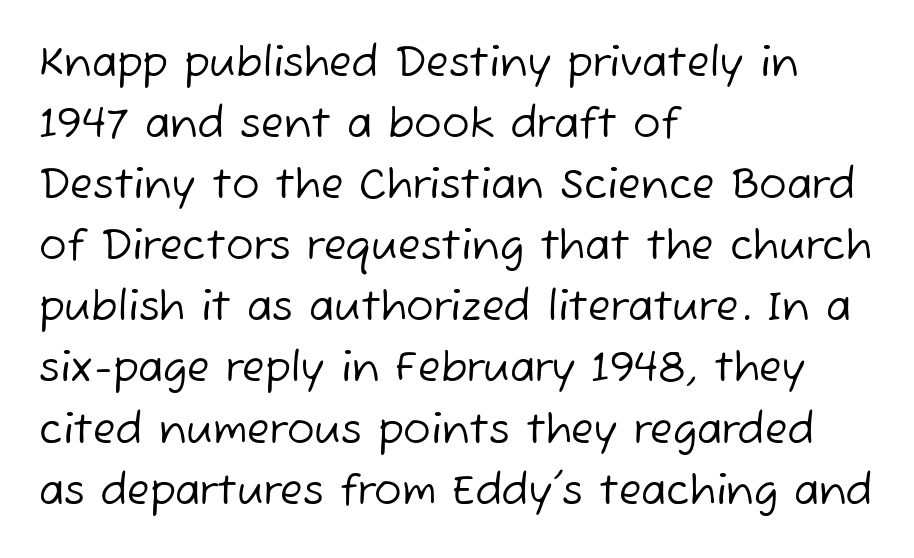
{"serif": "no", "bold": "no", "weight": "regular", "width": "normal", "stroke_contrast": "low", "x_height": "medium", "monospaced": "no", "underline": "no", "align": "left", "line_spacing": "normal", "line_spacing_ratio": 1.49, "letter_spacing": "normal", "letter_spacing_em": 0.0, "glyph_px": 41}
